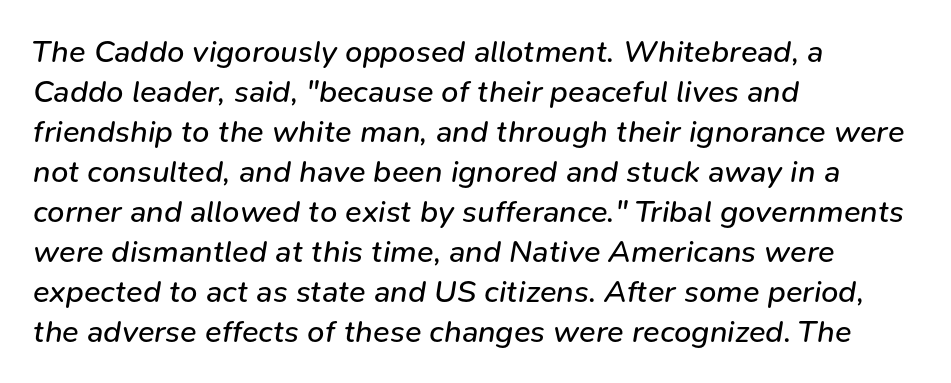
The specimen omits any rule beneath the text block's lines. Is this a fixed-width face? No — the glyphs have proportional, varying widths. Summary of vertical rhythm: regular, with standard interline spacing. The typesetter chose a ragged-right arrangement here.
